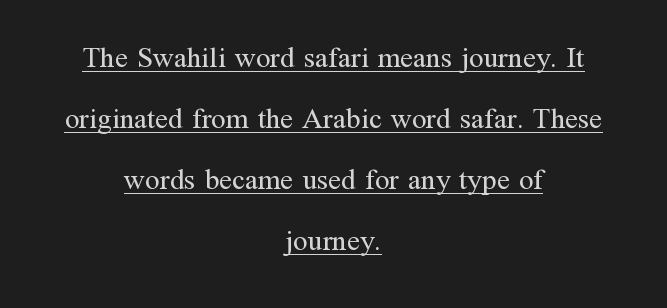
Q: Is the text bold? A: No.
Q: Is the text italic (slanted)? A: No, it is upright.
Q: Is the typeface a serif or a sans-serif typeface? A: Serif.
Q: Is the text underlined? A: Yes.
Q: How is the paragraph aligned? A: Centered.
Q: Is the spacing between letters normal or unusually wide? A: Normal.
Q: Is the spacing between lines tight, normal or loose? A: Loose.
Q: Width (condensed, normal, or wide)? A: Normal.
Q: Stroke contrast? A: Medium.
Q: x-height? A: Medium.
Q: Monospaced? A: No.
